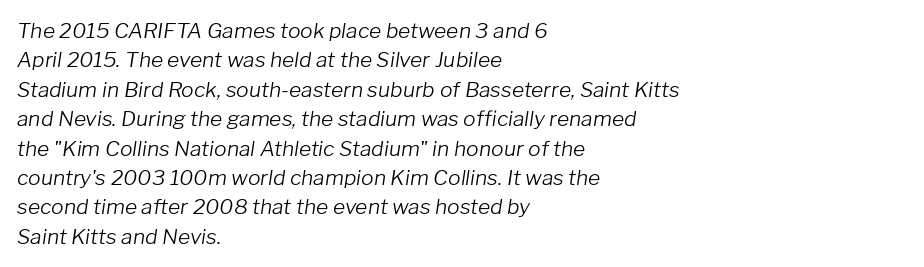
{"italic": "yes", "lean": "right", "slant_degrees": 8, "bold": "no", "underline": "no", "align": "left", "line_spacing": "normal", "line_spacing_ratio": 1.4, "letter_spacing": "normal", "letter_spacing_em": 0.0, "glyph_px": 21}
